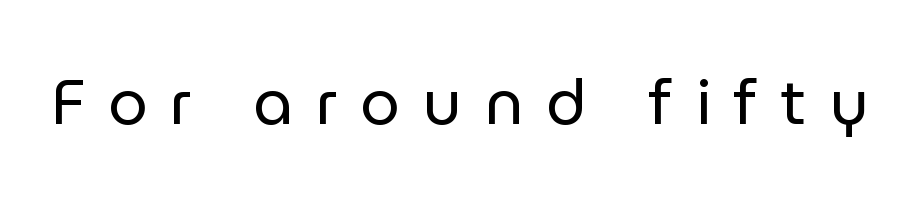
No feet cap the strokes, marking this as sans-serif type. A roman cut, with each character standing at attention. The characters are drawn with everyday or finer stroke widths. Check the space under the baseline: it is left empty. Display-style spreading of the glyphs; the letterfit is very open. These lines are rendered in a variable-pitch font.
